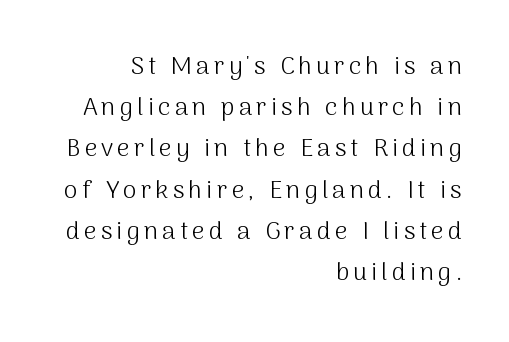
Q: Is the text bold? A: No.
Q: Is the text italic (slanted)? A: No, it is upright.
Q: Is the text underlined? A: No.
Q: How is the paragraph aligned? A: Right-aligned.
Q: Is the spacing between lines tight, normal or loose? A: Normal.
